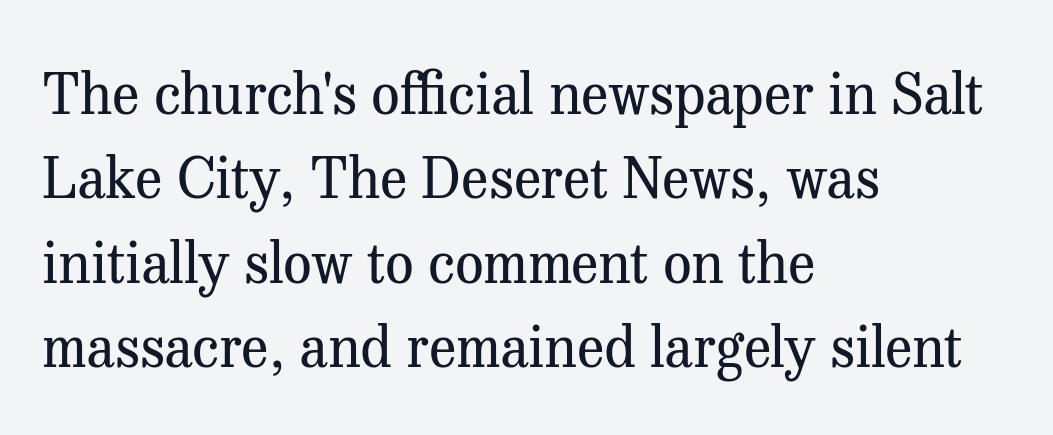
Q: Is the text bold? A: No.
Q: Is the text italic (slanted)? A: No, it is upright.
Q: Is the typeface a serif or a sans-serif typeface? A: Serif.
Q: Is the text underlined? A: No.
Q: How is the paragraph aligned? A: Left-aligned.
Q: Is the spacing between letters normal or unusually wide? A: Normal.
Q: Is the spacing between lines tight, normal or loose? A: Normal.
Q: Width (condensed, normal, or wide)? A: Normal.
Q: Stroke contrast? A: Medium.
Q: x-height? A: Medium.
Q: Monospaced? A: No.
